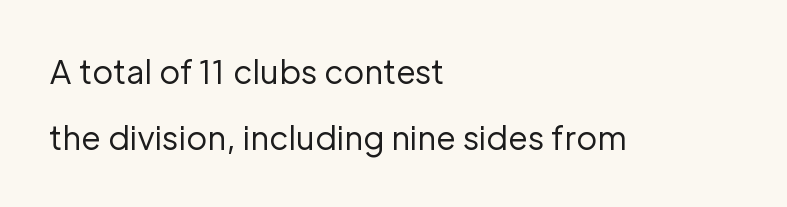
Counters stay open thanks to moderate or lighter strokes. A classic flush-left, rag-right setting is used for this passage. Caption: standard tracking, unaltered. The leading is generous, giving the passage an open texture. Font category for this specimen: sans-serif. Descender tails drop into unmarked territory.
